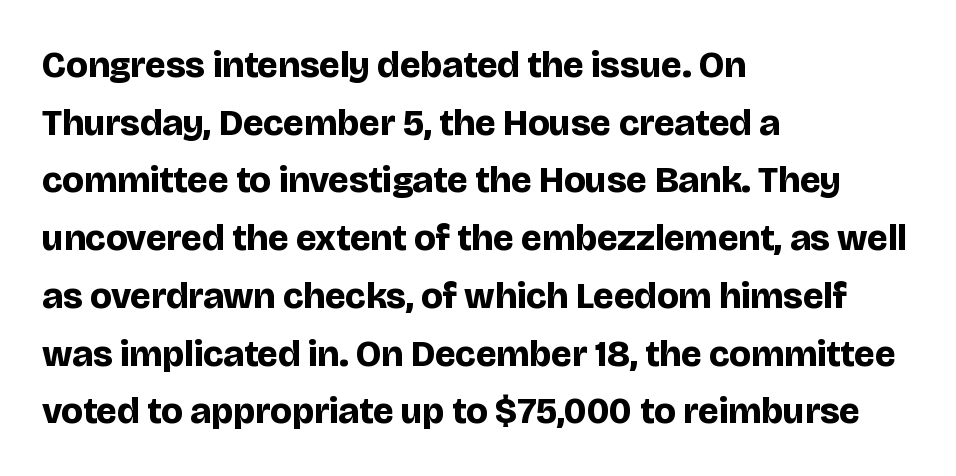
Q: Is the text bold? A: Yes.
Q: Is the text italic (slanted)? A: No, it is upright.
Q: Is the typeface a serif or a sans-serif typeface? A: Sans-serif.
Q: Is the text underlined? A: No.
Q: How is the paragraph aligned? A: Left-aligned.
Q: Is the spacing between letters normal or unusually wide? A: Normal.
Q: Is the spacing between lines tight, normal or loose? A: Normal.
Q: Width (condensed, normal, or wide)? A: Normal.
Q: Stroke contrast? A: Low.
Q: x-height? A: Large.
Q: Monospaced? A: No.
